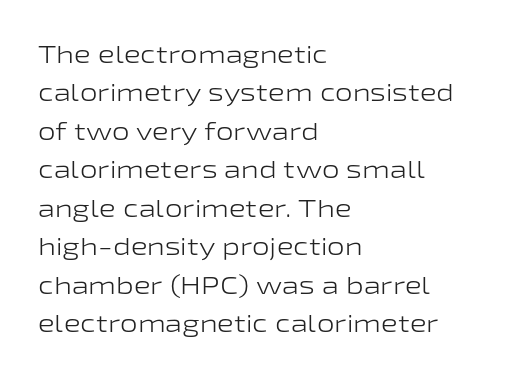
{"italic": "no", "bold": "no", "underline": "no", "align": "left", "line_spacing": "normal", "line_spacing_ratio": 1.54, "letter_spacing": "normal", "letter_spacing_em": 0.0, "glyph_px": 25}
